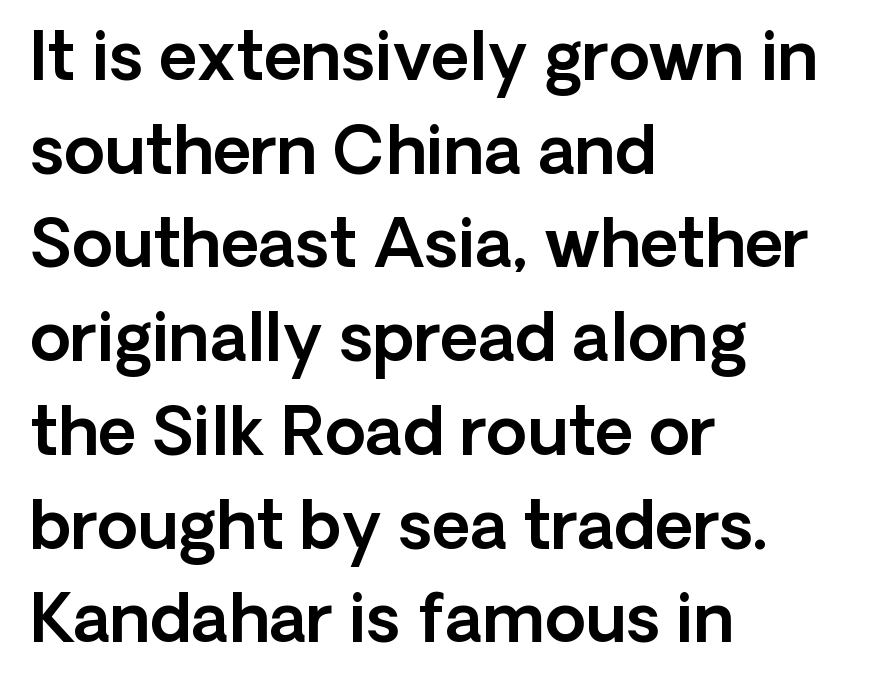
The image shows 66 px sans-serif type, upright; set left-aligned, normal line spacing (1.42x), normal letter spacing, not underlined; a medium x-height.
